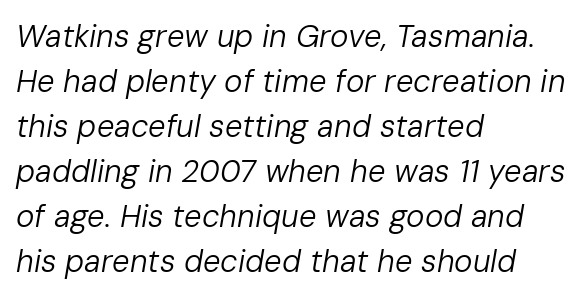
The image shows 31 px regular-weight type, italic (leaning right); set left-aligned, normal line spacing (1.45x), normal letter spacing, not underlined; low stroke contrast and a medium x-height.
